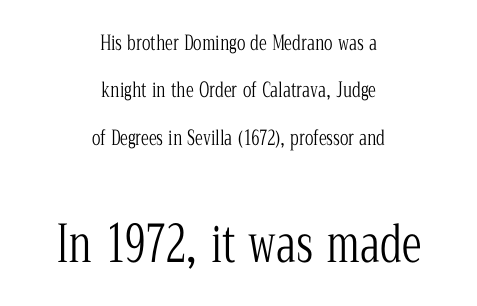
Q: Is the text bold? A: No.
Q: Is the text italic (slanted)? A: No, it is upright.
Q: Is the typeface a serif or a sans-serif typeface? A: Serif.
Q: Is the text underlined? A: No.
Q: How is the paragraph aligned? A: Centered.
Q: Is the spacing between letters normal or unusually wide? A: Normal.
Q: Is the spacing between lines tight, normal or loose? A: Loose.
Q: Which block of text is set in a larger size, the first (top) or the second (bottom)? A: The second (bottom) one.
Q: Width (condensed, normal, or wide)? A: Condensed.
Q: Stroke contrast? A: Low.
Q: x-height? A: Medium.
Q: Monospaced? A: No.
